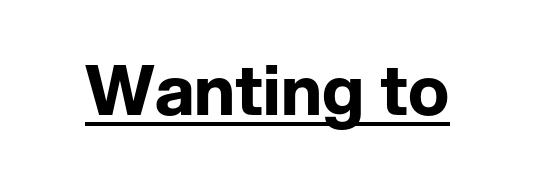
{"serif": "no", "italic": "no", "bold": "yes", "weight": "bold", "width": "normal", "stroke_contrast": "low", "x_height": "medium", "monospaced": "no", "underline": "yes", "letter_spacing": "normal", "letter_spacing_em": 0.0, "glyph_px": 69}
